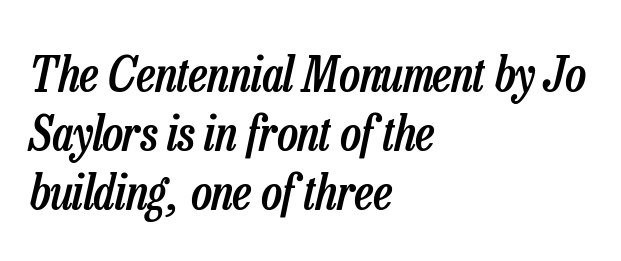
{"italic": "yes", "lean": "right", "slant_degrees": 13, "bold": "semi", "weight": "semibold", "width": "condensed", "stroke_contrast": "low", "x_height": "medium", "monospaced": "no", "underline": "no", "align": "left", "line_spacing_ratio": 1.2, "letter_spacing": "normal", "letter_spacing_em": 0.0, "glyph_px": 49}
